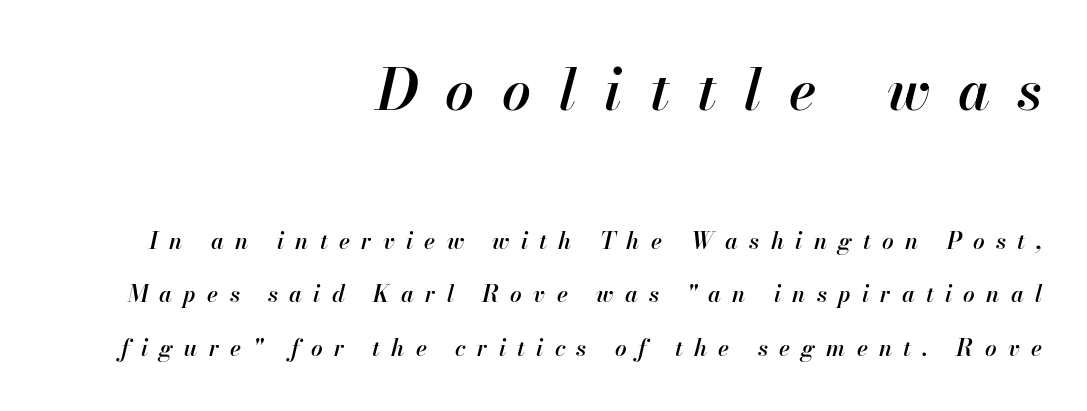
The letters advance in unequal steps, a hallmark of proportional type. Anything drawn beneath the words? Only blank space. How would I describe the line gaps? Wide and relaxed. Whoever set this made the first block the dominant, larger element. Typeset ragged left — the right edge is the straight one. Is the type slanted? Yes — the strokes lean at a clear angle.
